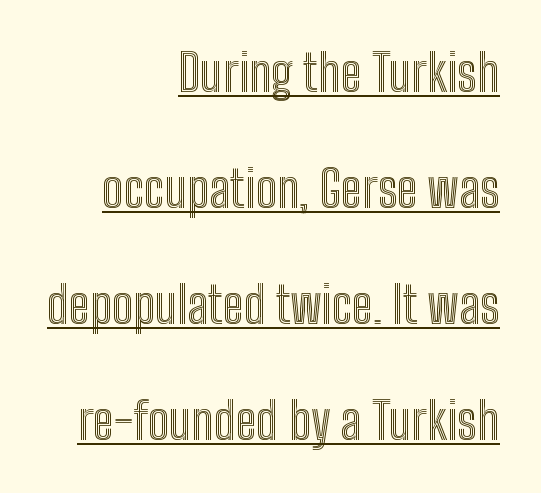
Q: Is the text italic (slanted)? A: No, it is upright.
Q: Is the text underlined? A: Yes.
Q: How is the paragraph aligned? A: Right-aligned.
Q: Is the spacing between letters normal or unusually wide? A: Normal.
Q: Is the spacing between lines tight, normal or loose? A: Loose.
Q: Width (condensed, normal, or wide)? A: Condensed.
Q: x-height? A: Medium.
Q: Monospaced? A: No.
